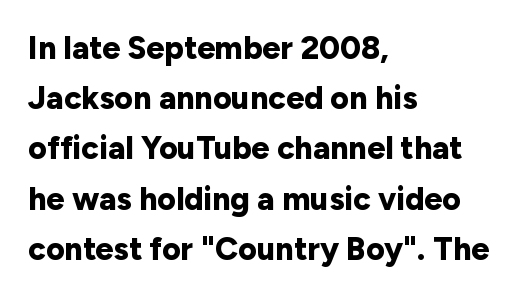
The image shows 32 px bold sans-serif type, upright; set left-aligned, normal line spacing (1.57x), normal letter spacing, not underlined; low stroke contrast and a medium x-height.
